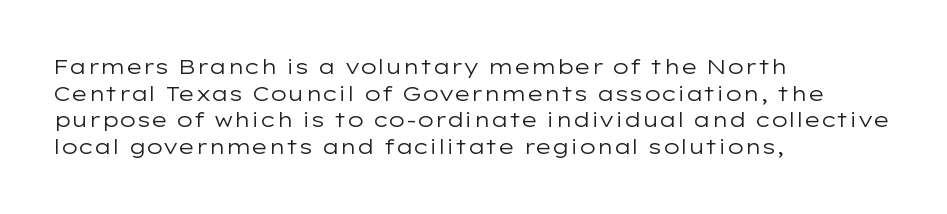
The image shows 21 px text type, upright; set left-aligned, normal line spacing (1.27x), normal letter spacing, not underlined.
